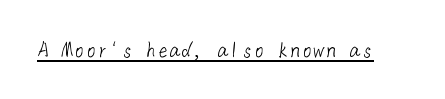
{"bold": "no", "underline": "yes", "letter_spacing": "normal", "letter_spacing_em": 0.0, "glyph_px": 24}
